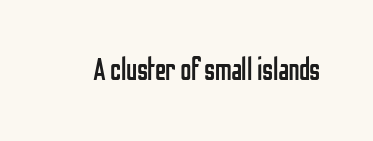
{"serif": "no", "italic": "no", "bold": "no", "weight": "regular", "width": "condensed", "stroke_contrast": "low", "x_height": "medium", "monospaced": "no", "underline": "no", "letter_spacing": "normal", "letter_spacing_em": 0.0, "glyph_px": 31}
